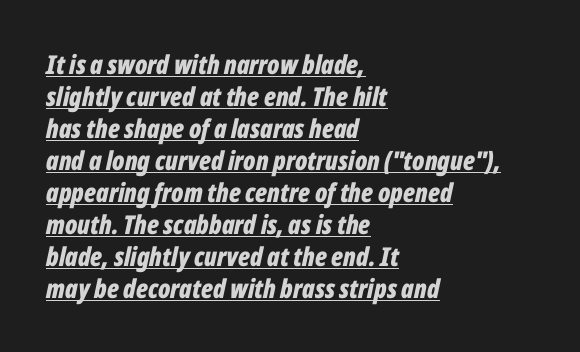
These lines stack with their left ends in a neat column. The rendered words wear a rule along their underside. Heft: maximum for text — a bold. A typesetter would mark this as italic.
